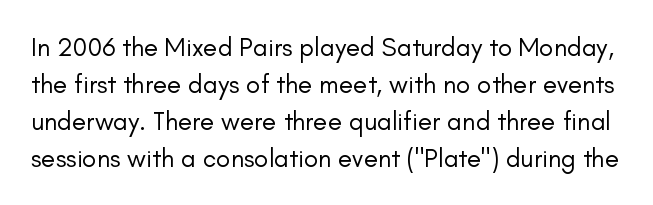
Q: Is the text bold? A: No.
Q: Is the text italic (slanted)? A: No, it is upright.
Q: Is the text underlined? A: No.
Q: Is the spacing between letters normal or unusually wide? A: Normal.
Q: Is the spacing between lines tight, normal or loose? A: Normal.
